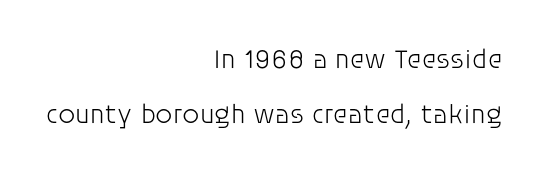
Q: Is the text bold? A: No.
Q: Is the text italic (slanted)? A: No, it is upright.
Q: Is the text underlined? A: No.
Q: How is the paragraph aligned? A: Right-aligned.
Q: Is the spacing between letters normal or unusually wide? A: Normal.
Q: Is the spacing between lines tight, normal or loose? A: Loose.
